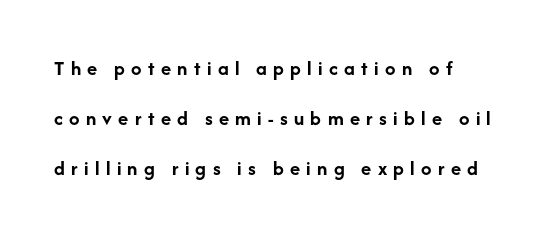
Q: Is the text bold? A: Yes.
Q: Is the text italic (slanted)? A: No, it is upright.
Q: Is the text underlined? A: No.
Q: Is the spacing between letters normal or unusually wide? A: Unusually wide.
Q: Is the spacing between lines tight, normal or loose? A: Loose.
